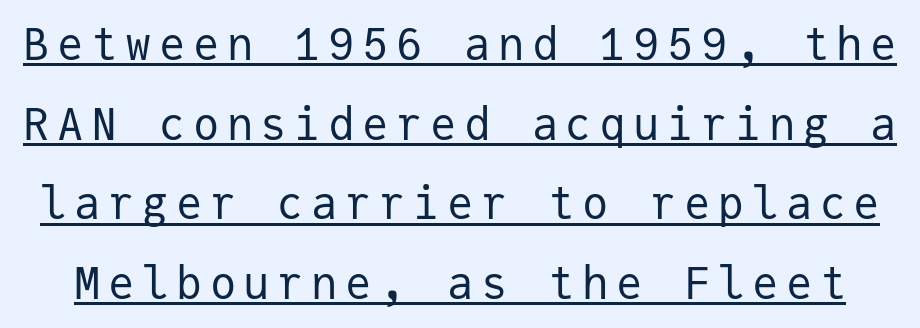
Q: Is the text bold? A: No.
Q: Is the text italic (slanted)? A: No, it is upright.
Q: Is the typeface a serif or a sans-serif typeface? A: Sans-serif.
Q: Is the text underlined? A: Yes.
Q: Width (condensed, normal, or wide)? A: Normal.
Q: Stroke contrast? A: Low.
Q: x-height? A: Medium.
Q: Monospaced? A: Yes.
